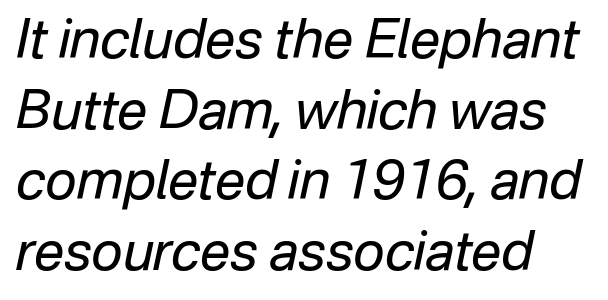
Tracking value appears to be zero — textbook default spacing. Slanted lettering throughout. The baseline area is clear. Here the designer chose a conventional face with non-uniform glyph widths. The rag falls on the right side of this text block. Counters stay open thanks to moderate or lighter strokes.
